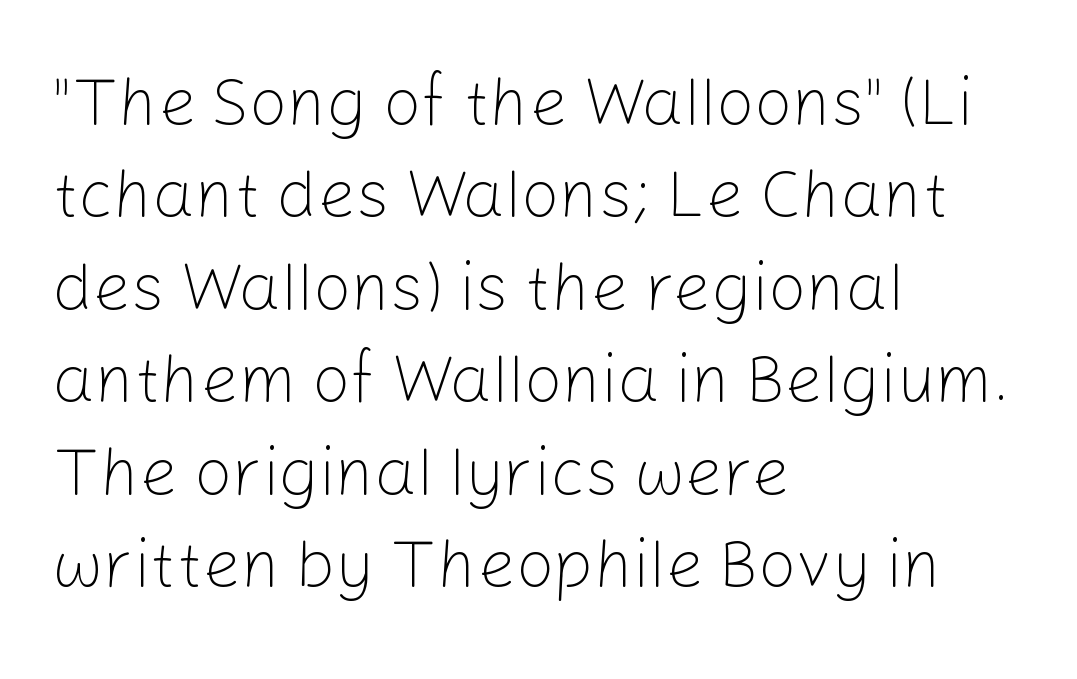
{"serif": "no", "italic": "no", "bold": "no", "weight": "light", "width": "normal", "stroke_contrast": "low", "x_height": "medium", "monospaced": "no", "underline": "no", "align": "left", "line_spacing": "normal", "line_spacing_ratio": 1.38, "letter_spacing": "normal", "letter_spacing_em": 0.0, "glyph_px": 67}
